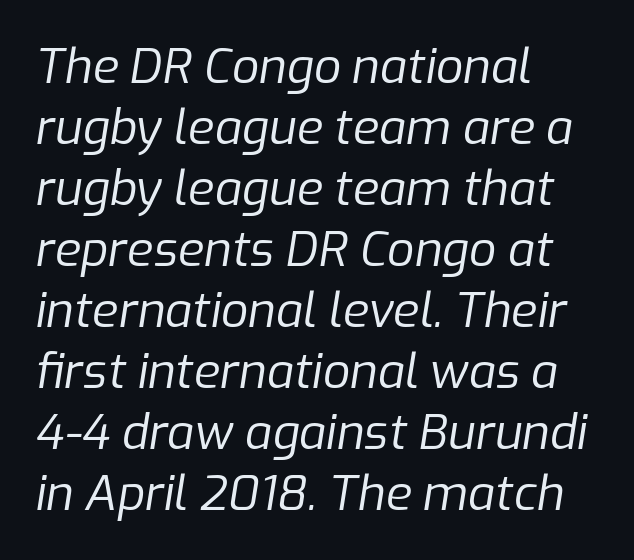
Q: Is the text bold? A: No.
Q: Is the text italic (slanted)? A: Yes, it leans right by about 9 degrees.
Q: Is the text underlined? A: No.
Q: How is the paragraph aligned? A: Left-aligned.
Q: Is the spacing between letters normal or unusually wide? A: Normal.
Q: Is the spacing between lines tight, normal or loose? A: Normal.
Q: Width (condensed, normal, or wide)? A: Normal.
Q: Stroke contrast? A: Low.
Q: x-height? A: Medium.
Q: Monospaced? A: No.
